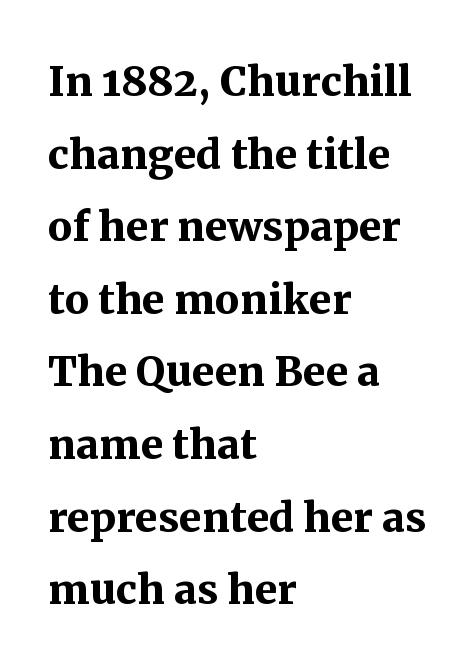
{"serif": "yes", "italic": "no", "bold": "yes", "weight": "semibold", "width": "normal", "stroke_contrast": "medium", "x_height": "medium", "monospaced": "no", "underline": "no", "align": "left", "line_spacing": "normal", "line_spacing_ratio": 1.32, "letter_spacing": "normal", "letter_spacing_em": 0.0, "glyph_px": 55}
